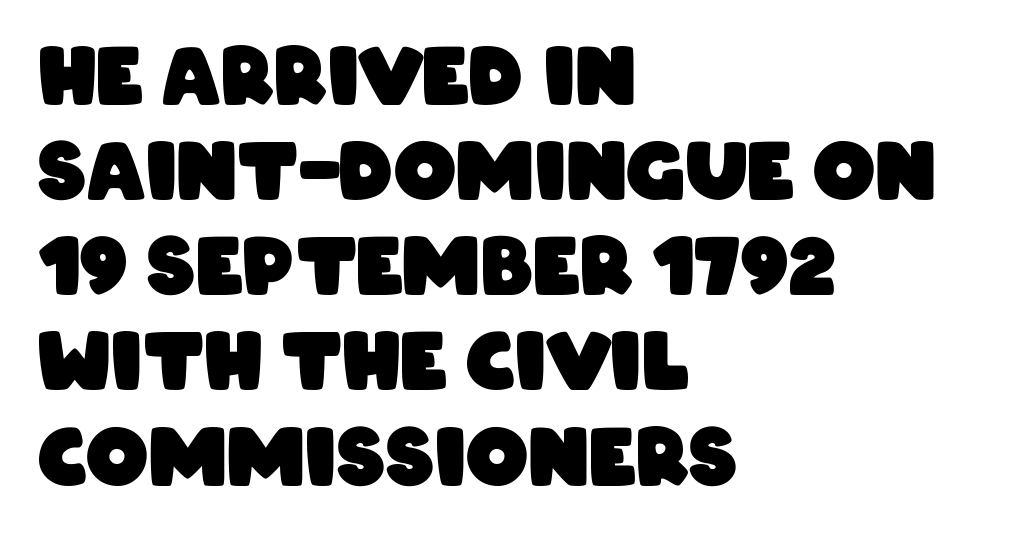
Q: Is the text bold? A: Yes.
Q: Is the typeface a serif or a sans-serif typeface? A: Sans-serif.
Q: Is the text underlined? A: No.
Q: How is the paragraph aligned? A: Left-aligned.
Q: Is the spacing between letters normal or unusually wide? A: Normal.
Q: Width (condensed, normal, or wide)? A: Condensed.
Q: Stroke contrast? A: Low.
Q: x-height? A: Large.
Q: Monospaced? A: No.
